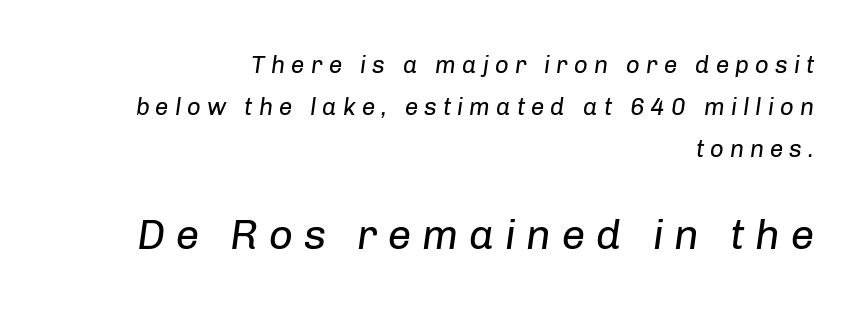
The image shows 42 px regular-weight type, italic (leaning right); set right-aligned, line spacing 1.74x, unusually wide letter spacing (+0.25 em), not underlined; the second (bottom) block is 1.75x larger; low stroke contrast and a medium x-height.
